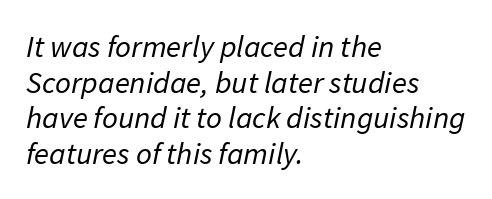
Look at the tracking — it's just the regular setting, nothing added. The letters look calm and open, with moderate or lighter stems. Short and long lines alike share a common starting point at left. Check where the strokes stop: nothing finishes them off — pure sans. The specimen omits any rule beneath the text block's lines. Proportional: the letters do not fall into vertical columns.
